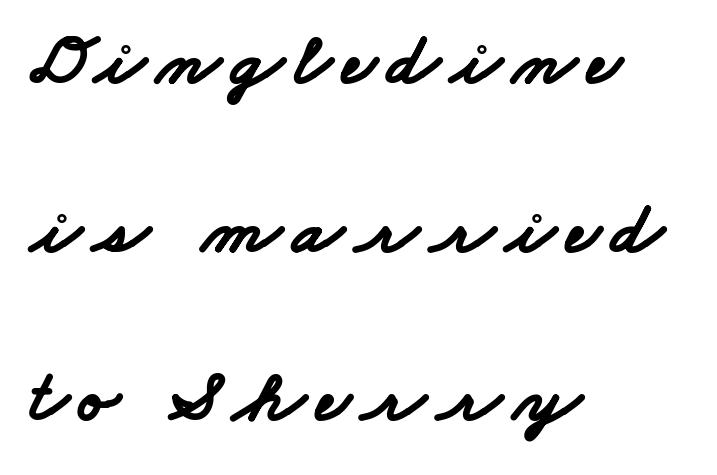
Note the varied advance widths — an 'i' is clearly narrower than an 'm'. The characters look thick and weighty, a clear bold. Check the space under the baseline: it is left empty. Letterform terminals end flat and unadorned throughout the passage. Interline gaps are noticeably wide in this sample.
